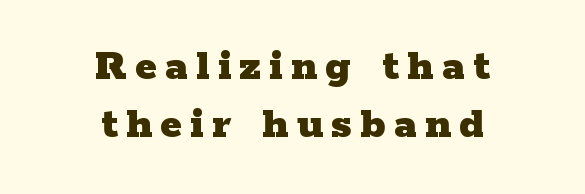
{"serif": "yes", "italic": "no", "bold": "yes", "weight": "heavy", "width": "wide", "stroke_contrast": "low", "x_height": "medium", "monospaced": "no", "underline": "no", "align": "center", "line_spacing": "normal", "line_spacing_ratio": 1.27, "glyph_px": 46}
